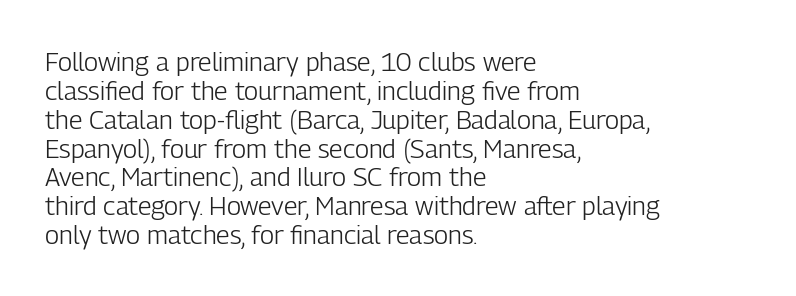
{"italic": "no", "bold": "no", "underline": "no", "align": "left", "line_spacing": "tight", "line_spacing_ratio": 1.11, "letter_spacing": "normal", "letter_spacing_em": 0.0, "glyph_px": 26}
